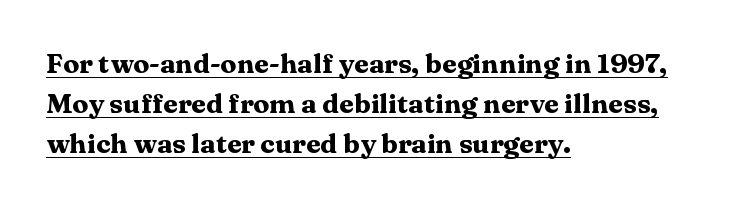
{"italic": "no", "bold": "yes", "underline": "yes", "align": "left", "line_spacing": "normal", "line_spacing_ratio": 1.48, "letter_spacing": "normal", "letter_spacing_em": 0.0, "glyph_px": 27}
